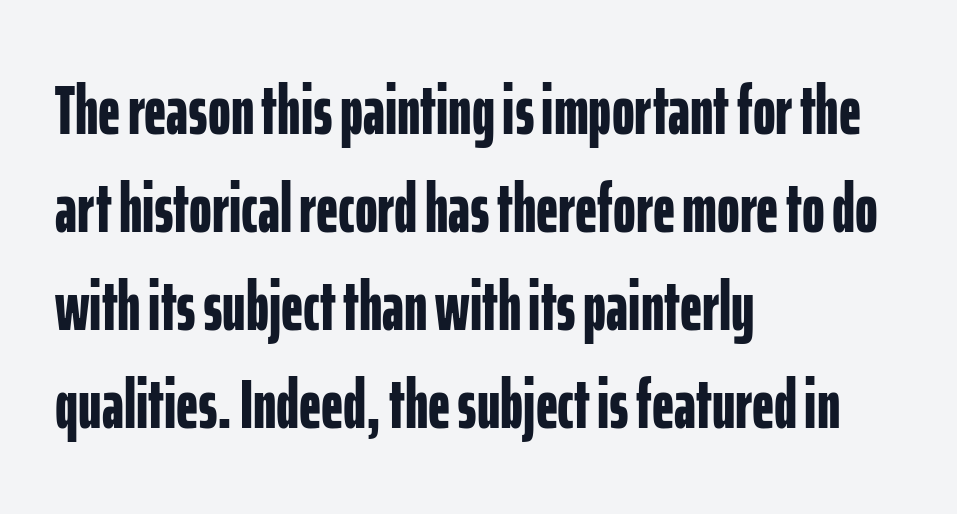
Q: Is the text bold? A: Yes.
Q: Is the text italic (slanted)? A: No, it is upright.
Q: Is the typeface a serif or a sans-serif typeface? A: Sans-serif.
Q: Is the text underlined? A: No.
Q: How is the paragraph aligned? A: Left-aligned.
Q: Is the spacing between letters normal or unusually wide? A: Normal.
Q: Is the spacing between lines tight, normal or loose? A: Normal.
Q: Width (condensed, normal, or wide)? A: Condensed.
Q: Stroke contrast? A: Low.
Q: x-height? A: Medium.
Q: Monospaced? A: No.
